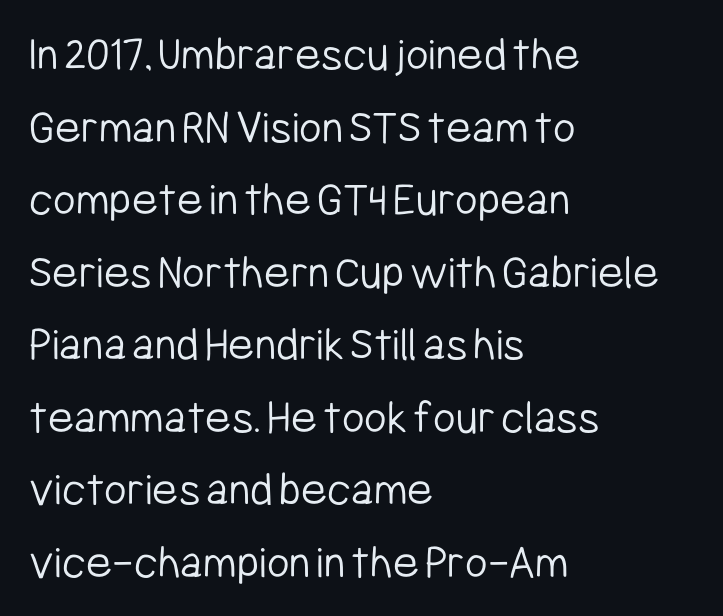
The image shows 49 px light, condensed sans-serif type, upright; set left-aligned, normal line spacing (1.48x), normal letter spacing, not underlined; low stroke contrast and a medium x-height.
